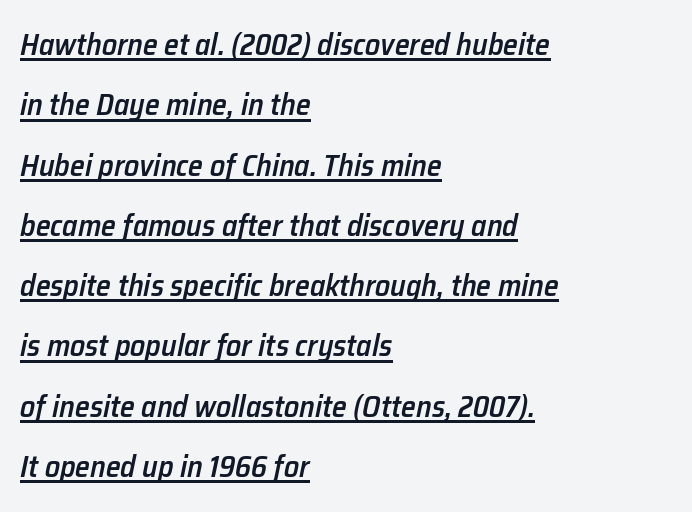
This sample carries an underscore along the baseline area. Teacher's note: observe the even left margin — that is flush-left alignment. Typesetter's note: demi weight, one step under bold. Regarding leading, the lines here are spaced well apart.
